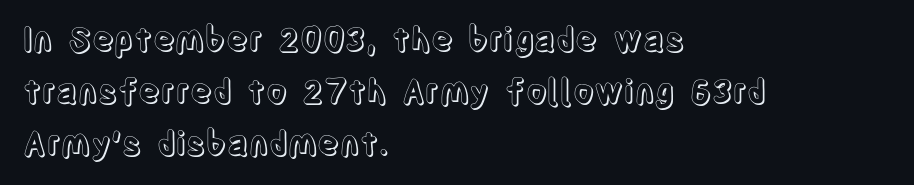
{"italic": "no", "width": "condensed", "x_height": "large", "monospaced": "no", "underline": "no", "align": "left", "line_spacing": "normal", "line_spacing_ratio": 1.58, "letter_spacing": "normal", "letter_spacing_em": 0.0, "glyph_px": 33}
